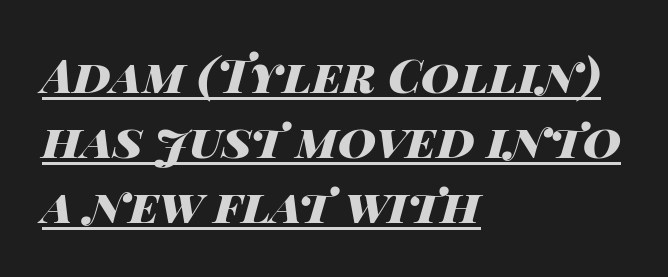
Is the type slanted? Yes — the strokes lean at a clear angle. These lines are rendered in a variable-pitch font. On the weight axis this lands at bold, roughly 700. This rendering leaves character spacing at its baseline value.
